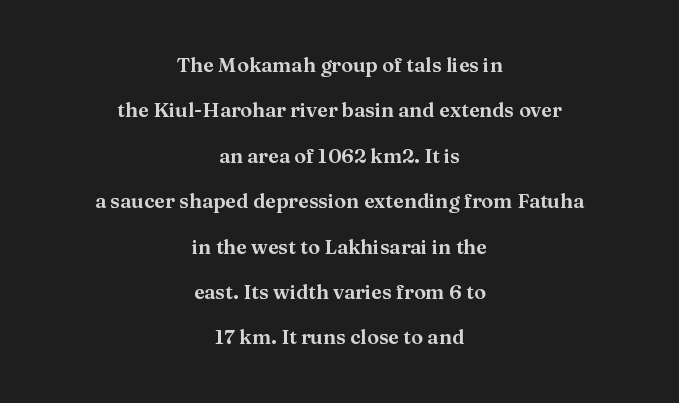
Q: Is the text italic (slanted)? A: No, it is upright.
Q: Is the text underlined? A: No.
Q: How is the paragraph aligned? A: Centered.
Q: Is the spacing between letters normal or unusually wide? A: Normal.
Q: Is the spacing between lines tight, normal or loose? A: Loose.
